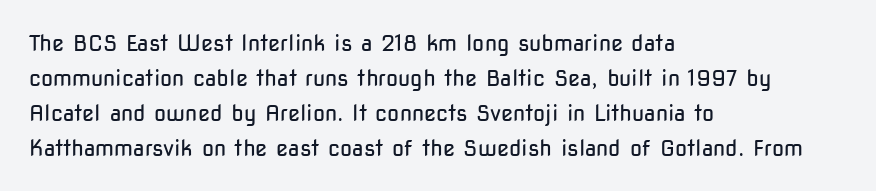
The image shows 22 px text type, upright; set left-aligned, normal line spacing (1.59x), normal letter spacing, not underlined.
